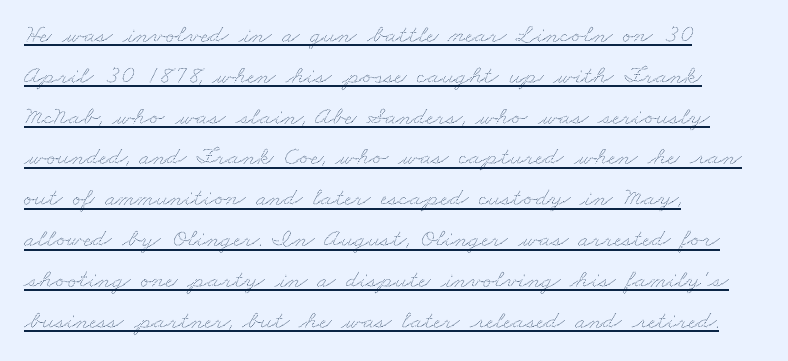
Q: Is the text underlined? A: Yes.
Q: How is the paragraph aligned? A: Left-aligned.
Q: Is the spacing between letters normal or unusually wide? A: Normal.
Q: Is the spacing between lines tight, normal or loose? A: Normal.
